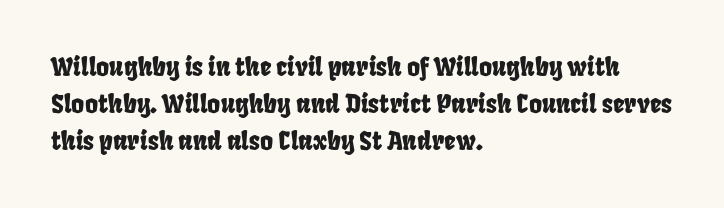
The specimen omits any rule beneath the text block's lines. Compared with typical body copy, the letter spacing here is the same. Compared with a centered layout, this one pins lines to the left instead. The rendering uses a moderate line-height, typical for paragraphs.
